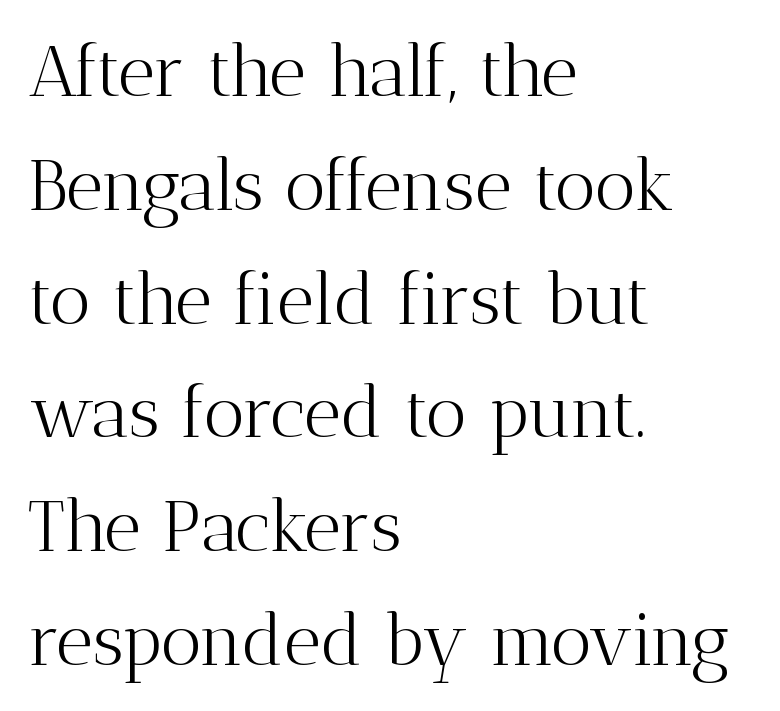
The image shows 72 px light serif type, upright; set left-aligned, normal line spacing (1.58x), normal letter spacing, not underlined; medium stroke contrast and a medium x-height.
